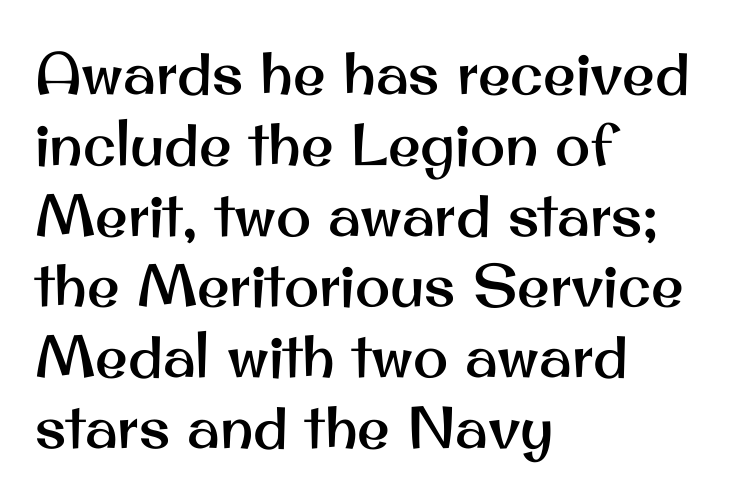
{"serif": "no", "italic": "no", "width": "normal", "stroke_contrast": "medium", "x_height": "small", "monospaced": "no", "underline": "no", "align": "left", "line_spacing_ratio": 1.2, "letter_spacing": "normal", "letter_spacing_em": 0.0, "glyph_px": 59}
